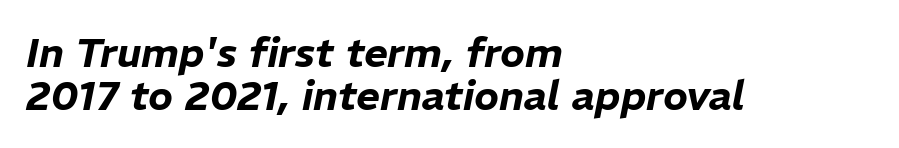
The image shows 41 px text type, italic (leaning right); set left-aligned, tight line spacing (1.04x), normal letter spacing, not underlined; low stroke contrast and a medium x-height.
